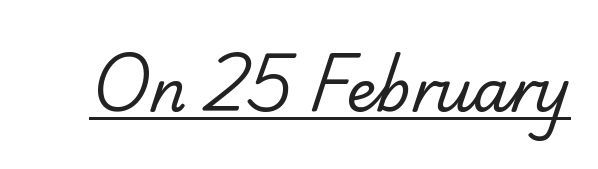
A typesetter would call this zero additional tracking. Looks like regular typesetting: each glyph gets only the width it needs. In designer terms, the underline attribute is active on this setting. In terms of letterform style, serifs are entirely absent. The typeface has the unassuming heft of standard copy or less.
